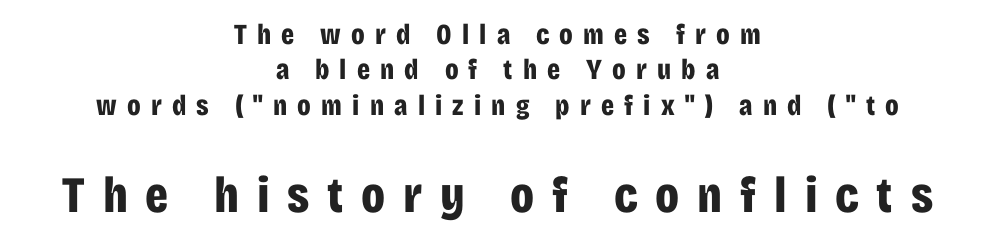
The image shows 51 px bold, condensed sans-serif type, upright; set centered, line spacing 1.22x, unusually wide letter spacing (+0.35 em), not underlined; the second (bottom) block is 1.76x larger; low stroke contrast and a large x-height.
